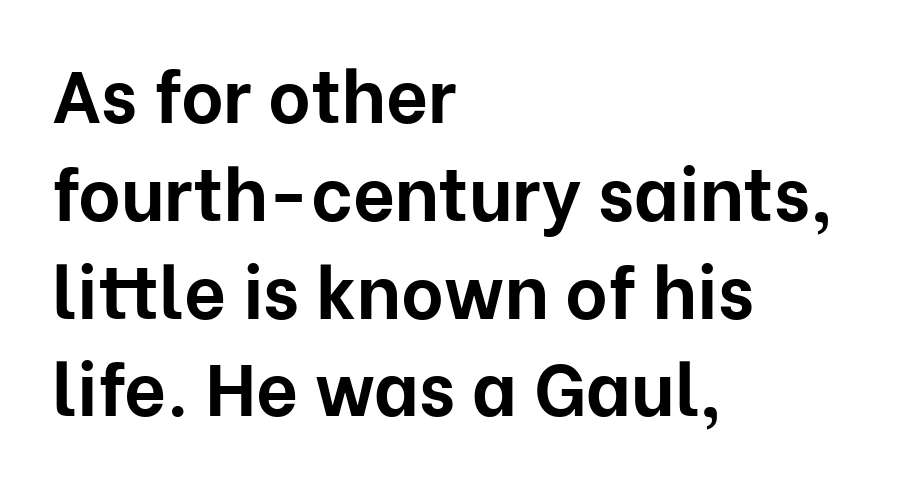
The glyphs in this specimen are sans serif. Notice how descenders clear the ascenders below comfortably — that's standard leading. The baseline area is clear. The passage shown has conventional tracking throughout. Proportional: the letters do not fall into vertical columns. Visually the block forms a straight wall on the left and a jagged coastline on the right.
